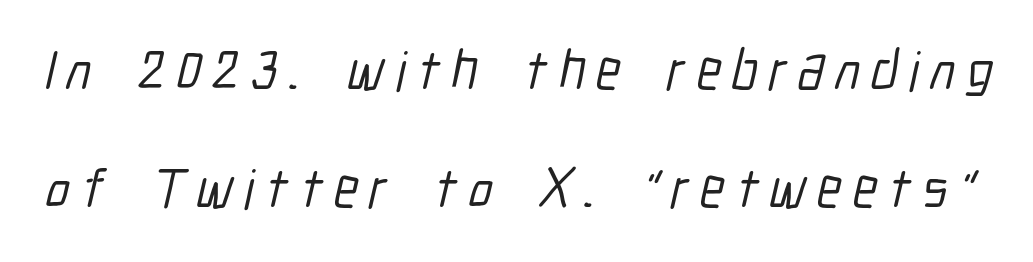
Each letter keeps its own natural width here, so spacing adapts to shape. Nope, no serifs anywhere on these letters. The passage shown stacks its lines with a broad gap. The passage shown is not underscored anywhere.
